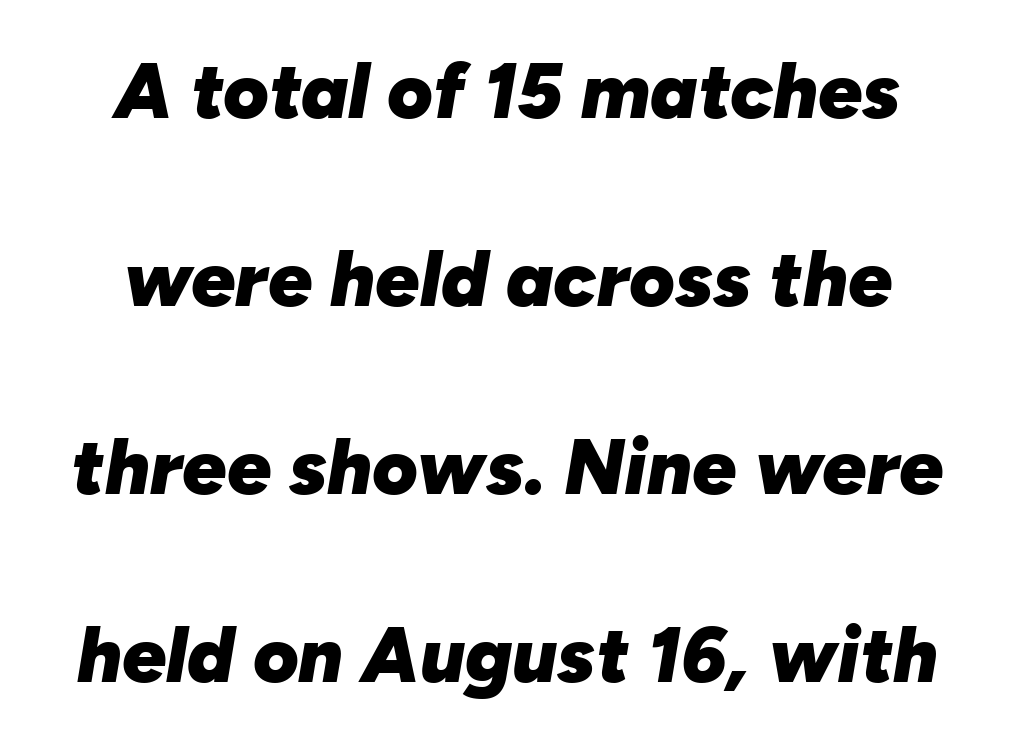
Q: Is the text bold? A: Yes.
Q: Is the text italic (slanted)? A: Yes, it leans right by about 10 degrees.
Q: Is the text underlined? A: No.
Q: How is the paragraph aligned? A: Centered.
Q: Is the spacing between letters normal or unusually wide? A: Normal.
Q: Is the spacing between lines tight, normal or loose? A: Loose.
Q: Width (condensed, normal, or wide)? A: Normal.
Q: Stroke contrast? A: Low.
Q: x-height? A: Medium.
Q: Monospaced? A: No.
